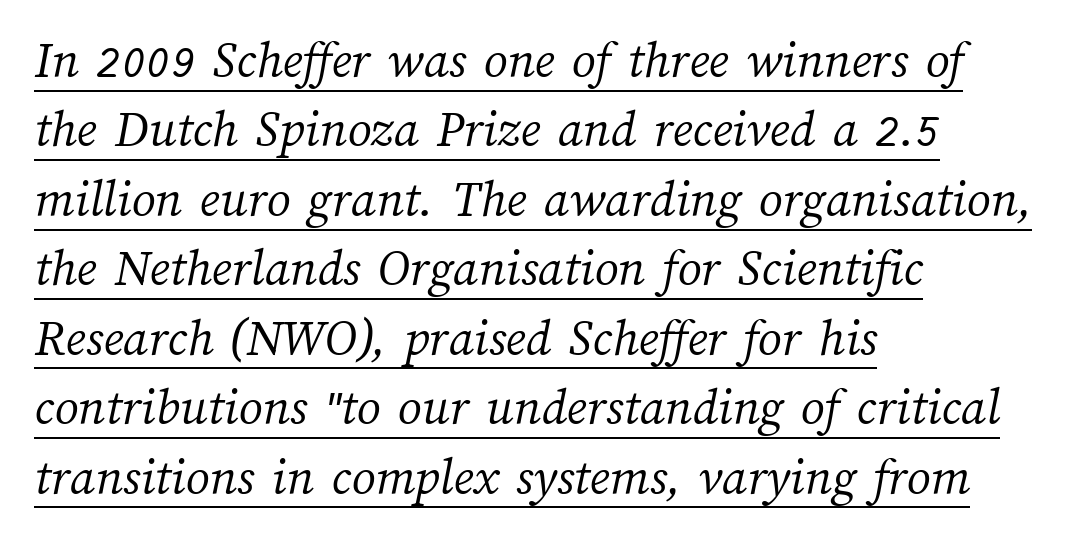
The image shows 53 px light type; set left-aligned, normal line spacing (1.31x), normal letter spacing, underlined; medium stroke contrast and a medium x-height.
